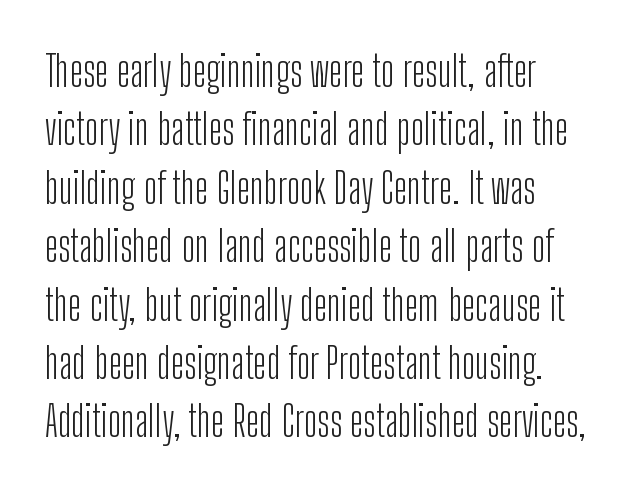
The image shows 42 px light, condensed sans-serif type, upright; set normal line spacing (1.39x), normal letter spacing, not underlined; low stroke contrast and a medium x-height.
